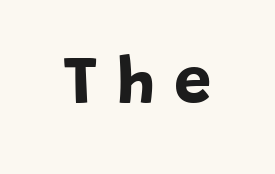
Stroke thickness is high; the sample reads as a true bold. Italic: no, the glyphs are upright roman. The glyphs in this specimen are sans serif. Nobody drew a line under any word here. This sample has the flowing, uneven cadence of proportional lettering. What stands out about the letter spacing? Its width — letters are far apart.
